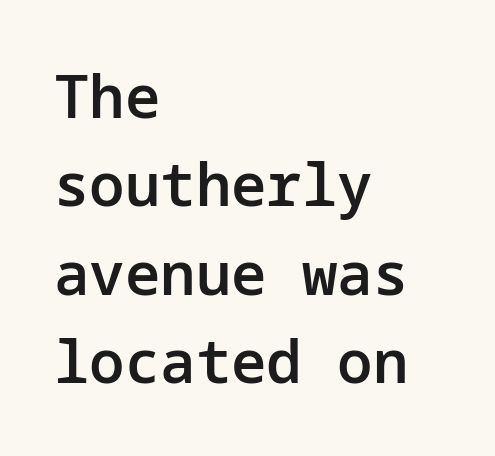
Q: Is the text bold? A: Semi-bold.
Q: Is the text italic (slanted)? A: No, it is upright.
Q: Is the typeface a serif or a sans-serif typeface? A: Sans-serif.
Q: Is the text underlined? A: No.
Q: How is the paragraph aligned? A: Left-aligned.
Q: Is the spacing between letters normal or unusually wide? A: Normal.
Q: Is the spacing between lines tight, normal or loose? A: Normal.
Q: Width (condensed, normal, or wide)? A: Normal.
Q: Stroke contrast? A: Low.
Q: x-height? A: Medium.
